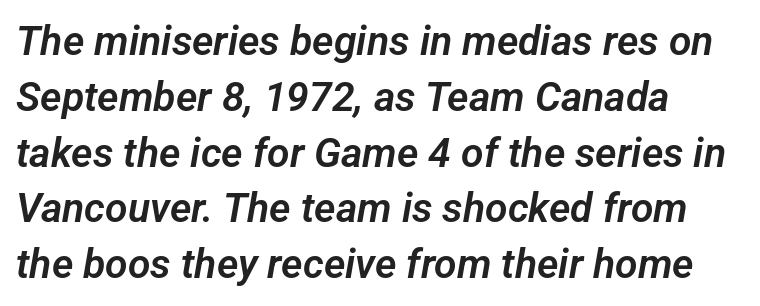
Q: Is the typeface a serif or a sans-serif typeface? A: Sans-serif.
Q: Is the text underlined? A: No.
Q: How is the paragraph aligned? A: Left-aligned.
Q: Is the spacing between letters normal or unusually wide? A: Normal.
Q: Is the spacing between lines tight, normal or loose? A: Normal.
Q: Width (condensed, normal, or wide)? A: Normal.
Q: Stroke contrast? A: Low.
Q: x-height? A: Medium.
Q: Monospaced? A: No.
